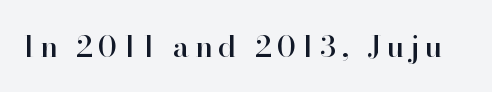
Underline: absent. Is this a fixed-width face? No — the glyphs have proportional, varying widths. Every stem runs plumb, perpendicular to the baseline. To sum up the face: it has serifs.
